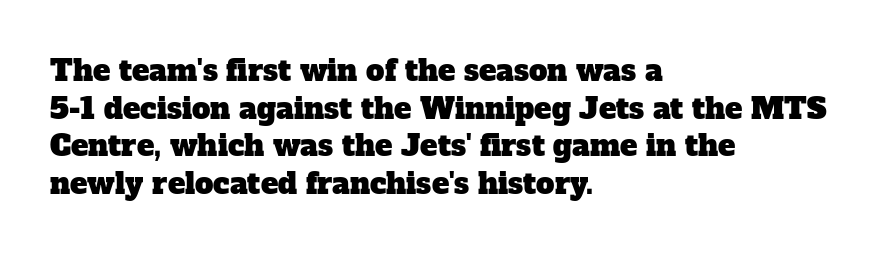
This is serif lettering, the kind often seen in printed books. Compared with typical body copy, the letter spacing here is the same. The passage is arranged the way most books set body copy — flush left. Quick note: underline off.
